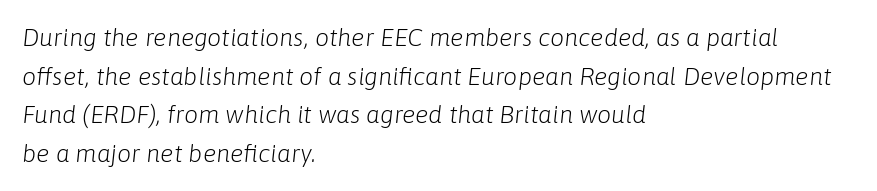
The image shows 25 px text type, italic (leaning right); set left-aligned, normal line spacing (1.55x), normal letter spacing, not underlined.
